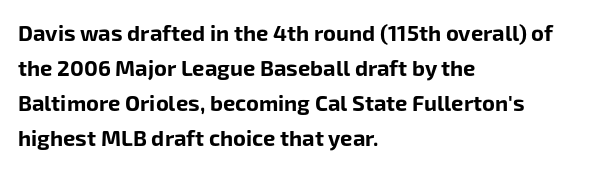
{"italic": "no", "bold": "yes", "underline": "no", "align": "left", "line_spacing": "normal", "line_spacing_ratio": 1.59, "letter_spacing": "normal", "letter_spacing_em": 0.0, "glyph_px": 22}
